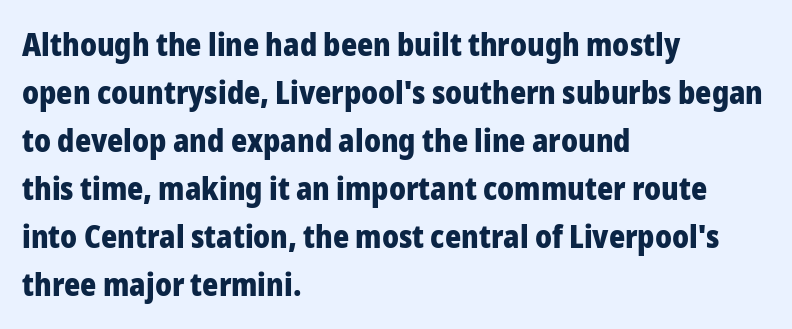
{"serif": "no", "italic": "no", "bold": "yes", "weight": "heavy", "width": "normal", "stroke_contrast": "low", "x_height": "medium", "monospaced": "no", "underline": "no", "align": "left", "line_spacing": "normal", "line_spacing_ratio": 1.55, "letter_spacing": "normal", "letter_spacing_em": 0.0, "glyph_px": 31}
